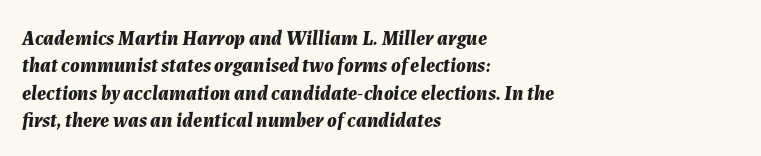
The image shows 20 px bold type, italic (leaning right); set left-aligned, normal line spacing (1.37x), normal letter spacing, not underlined.
